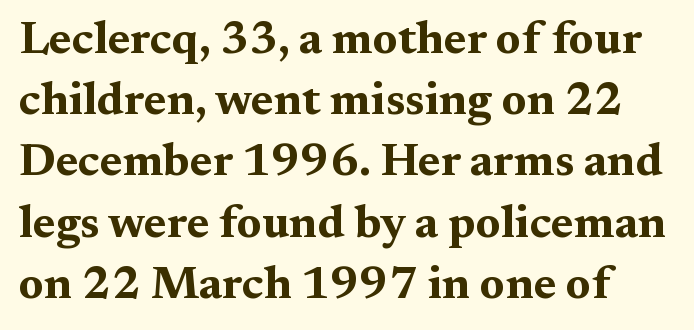
This sample keeps an unexceptional amount of space between lines. The passage shown has conventional tracking throughout. The font family rendered here belongs to the serif group. The typography opts for an upright posture over an oblique one. You could not count columns in this text — the font is proportionally spaced. Glance below the letters and you will spot only blank space.
